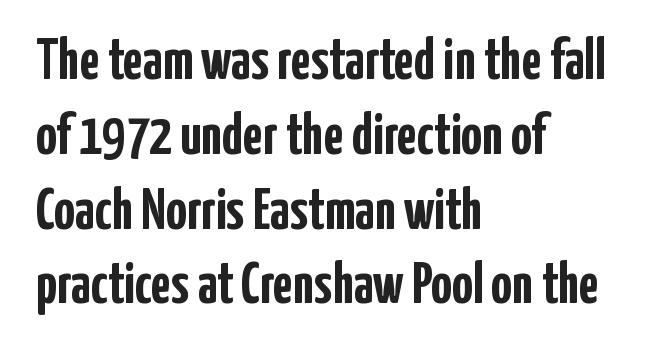
To sum up the face: it is a sans, with no serifs. The passage shown is emphatically bold. There is no visible air inserted between adjacent glyphs. Posture: straight, roman, zero tilt. The space between consecutive lines is moderate. A typesetter would call this proportional, since set widths differ per character.
